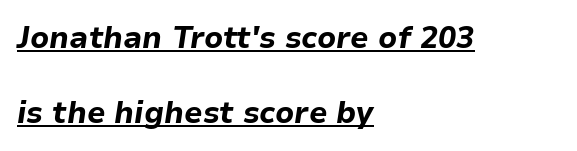
{"italic": "yes", "lean": "right", "slant_degrees": 9, "bold": "yes", "weight": "bold", "width": "normal", "stroke_contrast": "low", "x_height": "medium", "monospaced": "no", "underline": "yes", "align": "left", "line_spacing": "loose", "line_spacing_ratio": 2.49, "letter_spacing": "normal", "letter_spacing_em": 0.0, "glyph_px": 30}
